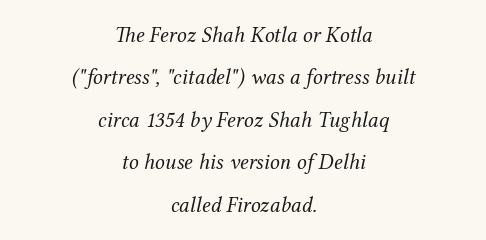
{"italic": "yes", "lean": "right", "slant_degrees": 12, "bold": "no", "underline": "no", "align": "center", "line_spacing": "loose", "line_spacing_ratio": 1.93, "letter_spacing": "normal", "letter_spacing_em": 0.0, "glyph_px": 22}
